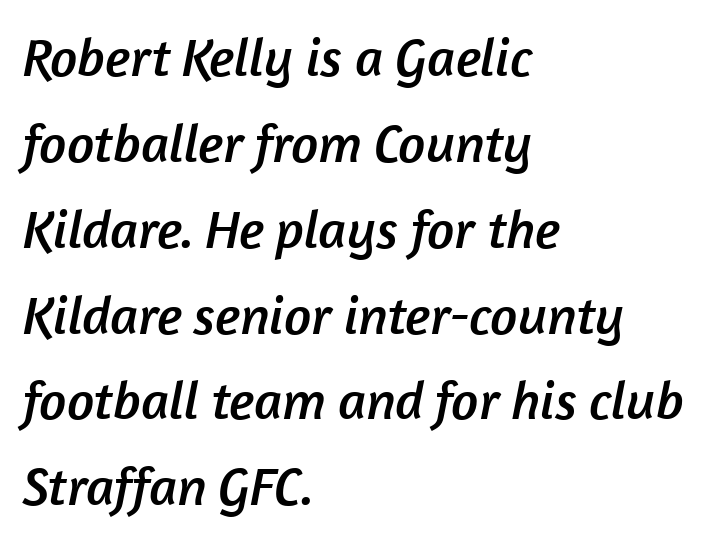
A classic flush-left, rag-right setting is used for this passage. These lines are composed in type without serifs. Looks like regular typesetting: each glyph gets only the width it needs. This sample uses plain, unmodified letter spacing. The passage shown is not underscored anywhere. Compared with typical paragraphs, the rows here are spaced about the same.
